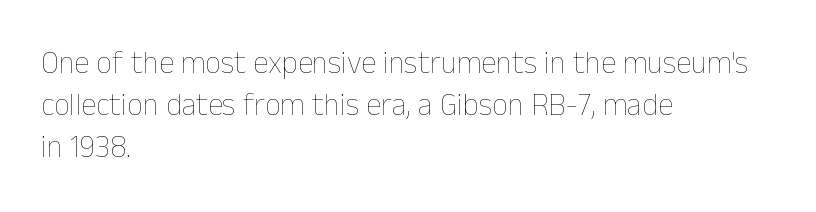
Looks like regular typesetting: each glyph gets only the width it needs. Leftover space on each line is placed entirely after the last word. This sample keeps an unexceptional amount of space between lines. Stem width sits at or under what a default text font uses. Nothing unusual about the tracking: characters are spaced as the font intends. The glyphs are unaccompanied by any horizontal stroke below them.
